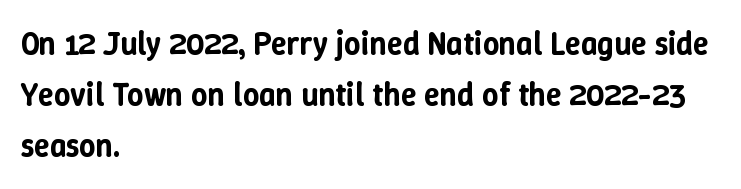
Q: Is the text italic (slanted)? A: No, it is upright.
Q: Is the text underlined? A: No.
Q: How is the paragraph aligned? A: Left-aligned.
Q: Is the spacing between letters normal or unusually wide? A: Normal.
Q: Is the spacing between lines tight, normal or loose? A: Normal.
Q: Width (condensed, normal, or wide)? A: Normal.
Q: Stroke contrast? A: Low.
Q: x-height? A: Medium.
Q: Monospaced? A: No.
